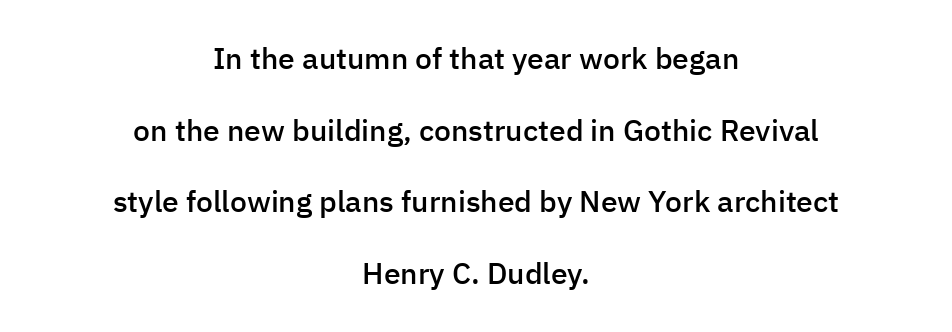
The image shows 30 px semibold sans-serif type, upright; set centered, loose line spacing (2.39x), normal letter spacing, not underlined; low stroke contrast and a medium x-height.
